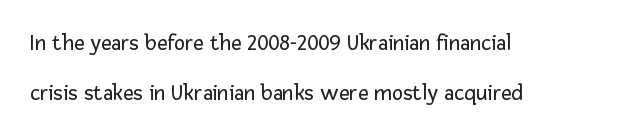
Q: Is the text bold? A: No.
Q: Is the text italic (slanted)? A: No, it is upright.
Q: Is the text underlined? A: No.
Q: How is the paragraph aligned? A: Left-aligned.
Q: Is the spacing between letters normal or unusually wide? A: Normal.
Q: Is the spacing between lines tight, normal or loose? A: Loose.
